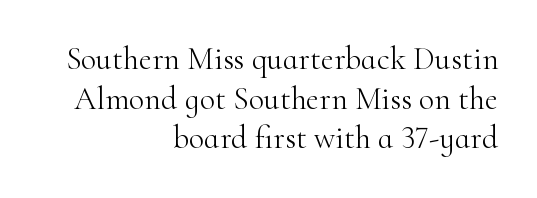
The image shows 32 px light serif type, upright; set right-aligned, line spacing 1.24x, normal letter spacing, not underlined; high stroke contrast and a small x-height.
